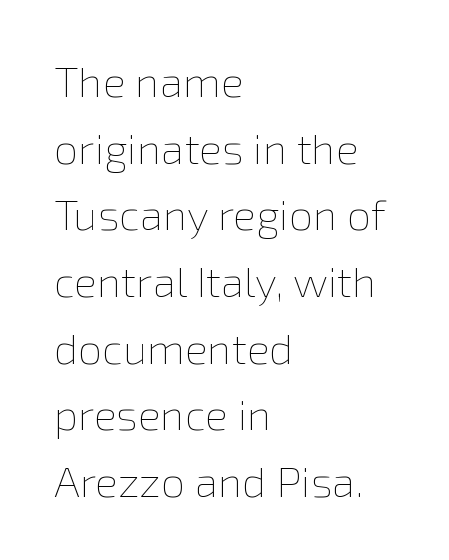
The image shows 43 px thin type, upright; set left-aligned, normal line spacing (1.55x), normal letter spacing, not underlined; low stroke contrast and a medium x-height.
